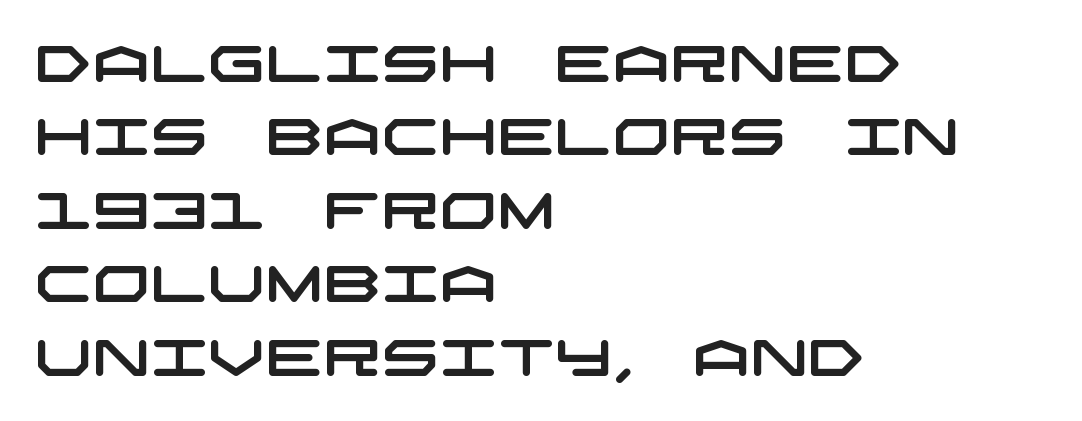
Q: Is the typeface a serif or a sans-serif typeface? A: Sans-serif.
Q: Is the text underlined? A: No.
Q: How is the paragraph aligned? A: Left-aligned.
Q: Is the spacing between letters normal or unusually wide? A: Normal.
Q: Is the spacing between lines tight, normal or loose? A: Normal.
Q: Width (condensed, normal, or wide)? A: Wide.
Q: Stroke contrast? A: Low.
Q: x-height? A: Large.
